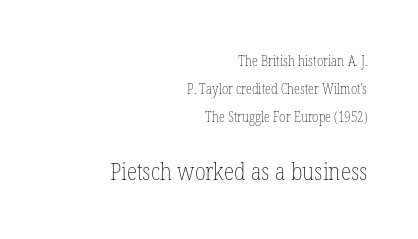
{"italic": "no", "bold": "no", "underline": "no", "align": "right", "line_spacing": "loose", "line_spacing_ratio": 1.99, "letter_spacing": "normal", "letter_spacing_em": 0.0, "larger_block": "second", "size_ratio": 1.71, "glyph_px": 24}
